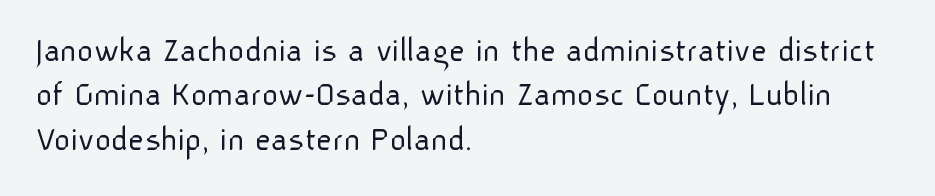
Q: Is the text bold? A: No.
Q: Is the text italic (slanted)? A: No, it is upright.
Q: Is the typeface a serif or a sans-serif typeface? A: Sans-serif.
Q: Is the text underlined? A: No.
Q: How is the paragraph aligned? A: Left-aligned.
Q: Is the spacing between letters normal or unusually wide? A: Normal.
Q: Is the spacing between lines tight, normal or loose? A: Normal.
Q: Width (condensed, normal, or wide)? A: Normal.
Q: Stroke contrast? A: Low.
Q: x-height? A: Medium.
Q: Monospaced? A: No.
